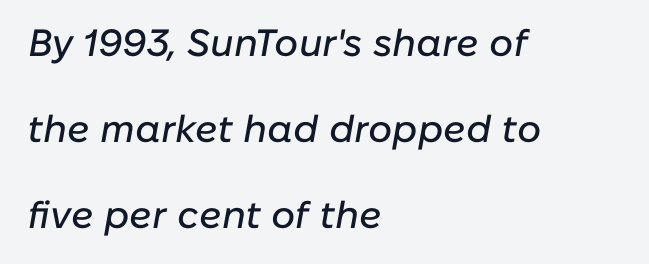
The image shows 38 px text type, italic (leaning right); set left-aligned, loose line spacing (2.26x), normal letter spacing, not underlined; low stroke contrast and a medium x-height.
